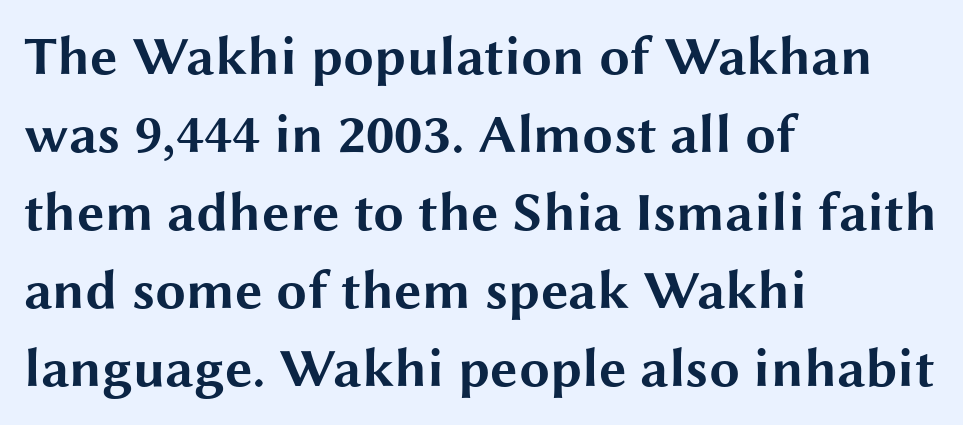
{"serif": "no", "italic": "no", "bold": "yes", "weight": "bold", "width": "wide", "stroke_contrast": "medium", "x_height": "medium", "monospaced": "no", "underline": "no", "align": "left", "line_spacing": "normal", "line_spacing_ratio": 1.42, "letter_spacing": "normal", "letter_spacing_em": 0.0, "glyph_px": 55}
